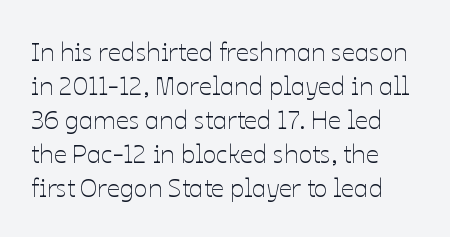
Descenders are the only things crossing below the line. All the whitespace from short lines collects on the right. Characters remain perfectly vertical along every line. The letters sit at their default tracking, neither squeezed nor spread.
